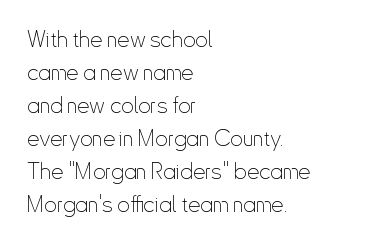
Q: Is the text bold? A: No.
Q: Is the text italic (slanted)? A: No, it is upright.
Q: Is the text underlined? A: No.
Q: How is the paragraph aligned? A: Left-aligned.
Q: Is the spacing between letters normal or unusually wide? A: Normal.
Q: Is the spacing between lines tight, normal or loose? A: Normal.
